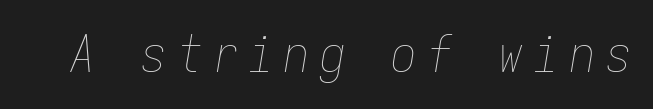
{"italic": "yes", "lean": "right", "slant_degrees": 9, "bold": "no", "weight": "thin", "width": "condensed", "stroke_contrast": "low", "x_height": "medium", "monospaced": "yes", "underline": "no", "letter_spacing": "wide", "letter_spacing_em": 0.2, "glyph_px": 51}
